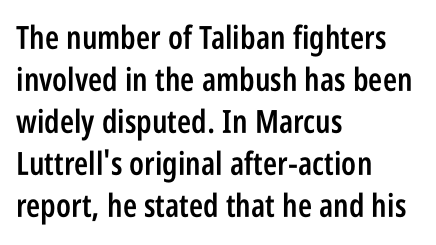
The image shows 32 px semibold, condensed sans-serif type, upright; set left-aligned, normal line spacing (1.31x), normal letter spacing, not underlined; low stroke contrast and a large x-height.
